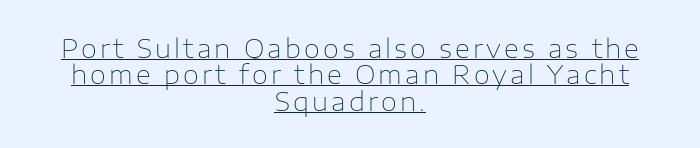
Q: Is the text bold? A: No.
Q: Is the text italic (slanted)? A: No, it is upright.
Q: Is the text underlined? A: Yes.
Q: How is the paragraph aligned? A: Centered.
Q: Is the spacing between lines tight, normal or loose? A: Tight.
